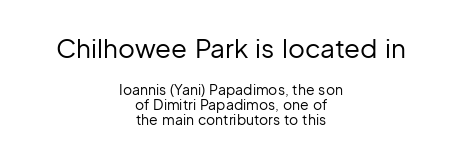
Q: Is the text bold? A: No.
Q: Is the text italic (slanted)? A: No, it is upright.
Q: Is the text underlined? A: No.
Q: How is the paragraph aligned? A: Centered.
Q: Is the spacing between letters normal or unusually wide? A: Normal.
Q: Is the spacing between lines tight, normal or loose? A: Tight.
Q: Which block of text is set in a larger size, the first (top) or the second (bottom)? A: The first (top) one.
